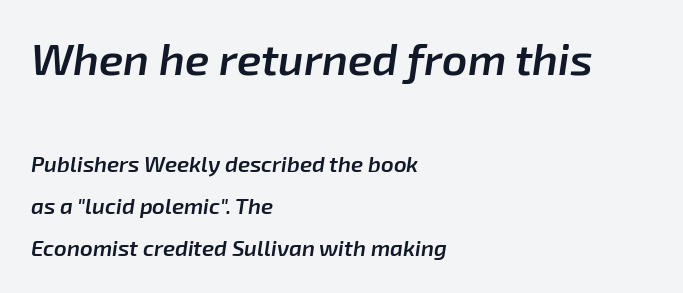
The image shows 44 px semibold type, italic (leaning right); set left-aligned, loose line spacing (1.91x), normal letter spacing, not underlined; the first (top) block is 2.0x larger; low stroke contrast and a medium x-height.
